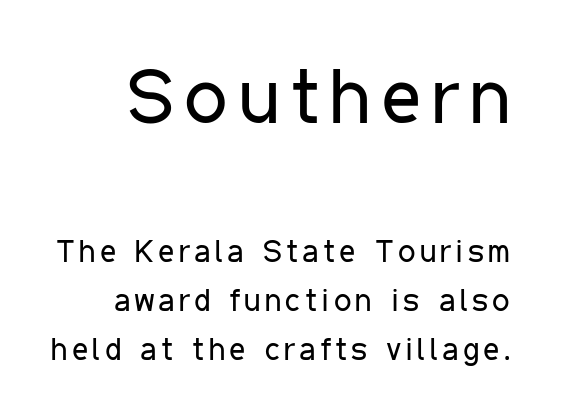
The image shows 77 px regular-weight, condensed sans-serif type, upright; set normal line spacing (1.57x), not underlined; the first (top) block is 2.48x larger; low stroke contrast and a medium x-height.
